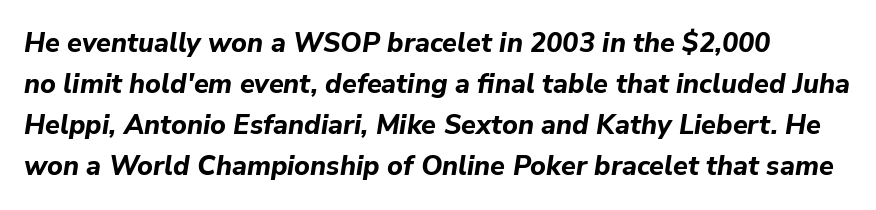
{"italic": "yes", "lean": "right", "slant_degrees": 9, "bold": "yes", "underline": "no", "line_spacing": "normal", "line_spacing_ratio": 1.52, "letter_spacing": "normal", "letter_spacing_em": 0.0, "glyph_px": 27}
